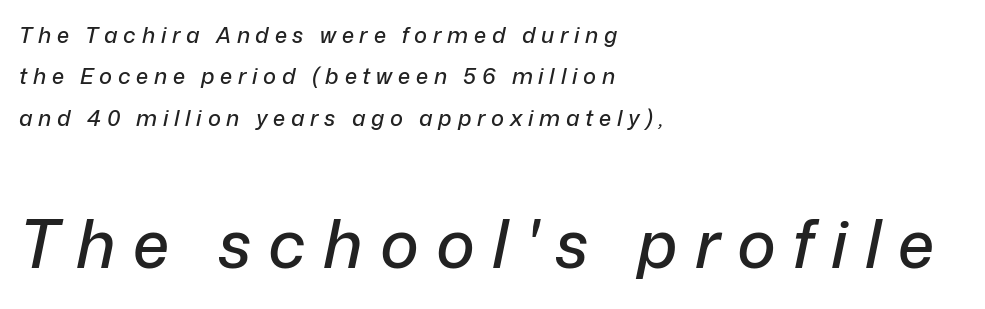
Q: Is the text italic (slanted)? A: Yes, it leans right by about 12 degrees.
Q: Is the text underlined? A: No.
Q: How is the paragraph aligned? A: Left-aligned.
Q: Is the spacing between letters normal or unusually wide? A: Unusually wide.
Q: Which block of text is set in a larger size, the first (top) or the second (bottom)? A: The second (bottom) one.
Q: Width (condensed, normal, or wide)? A: Normal.
Q: Stroke contrast? A: Low.
Q: x-height? A: Medium.
Q: Monospaced? A: No.
